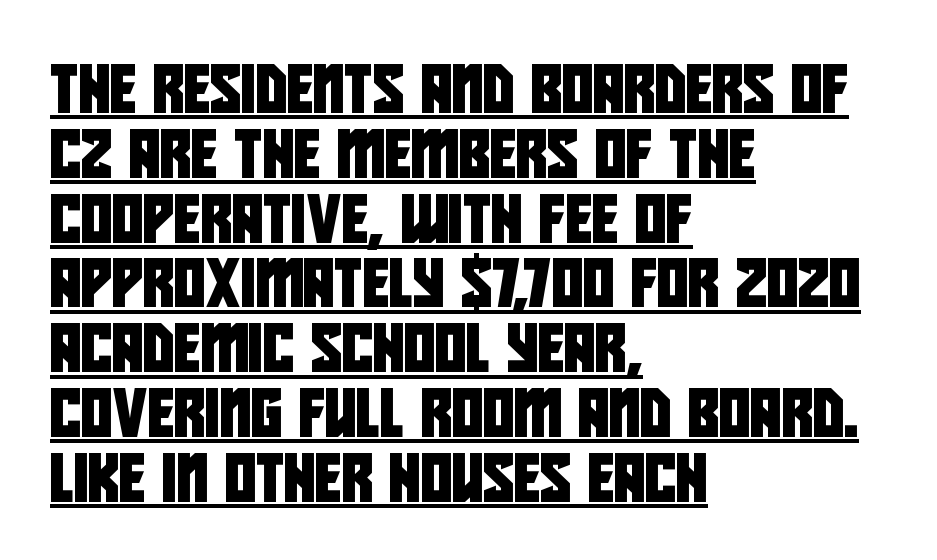
The image shows 48 px condensed sans-serif type; set left-aligned, normal line spacing (1.35x), normal letter spacing, underlined; low stroke contrast and a large x-height.
